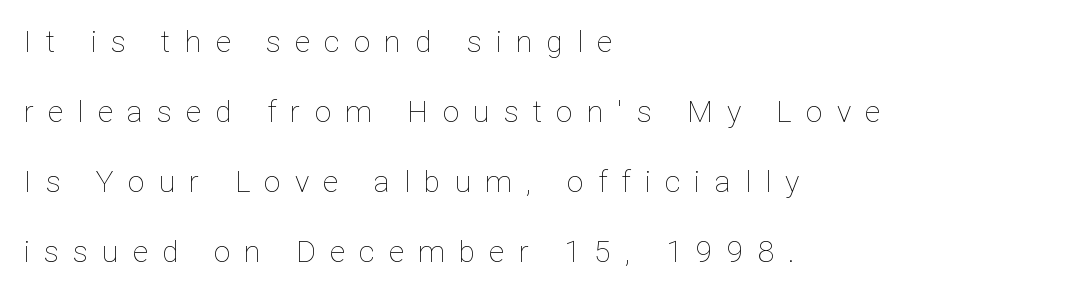
{"italic": "no", "bold": "no", "weight": "thin", "width": "normal", "stroke_contrast": "low", "x_height": "medium", "monospaced": "no", "underline": "no", "align": "left", "line_spacing": "loose", "line_spacing_ratio": 2.33, "letter_spacing": "wide", "letter_spacing_em": 0.47, "glyph_px": 30}
